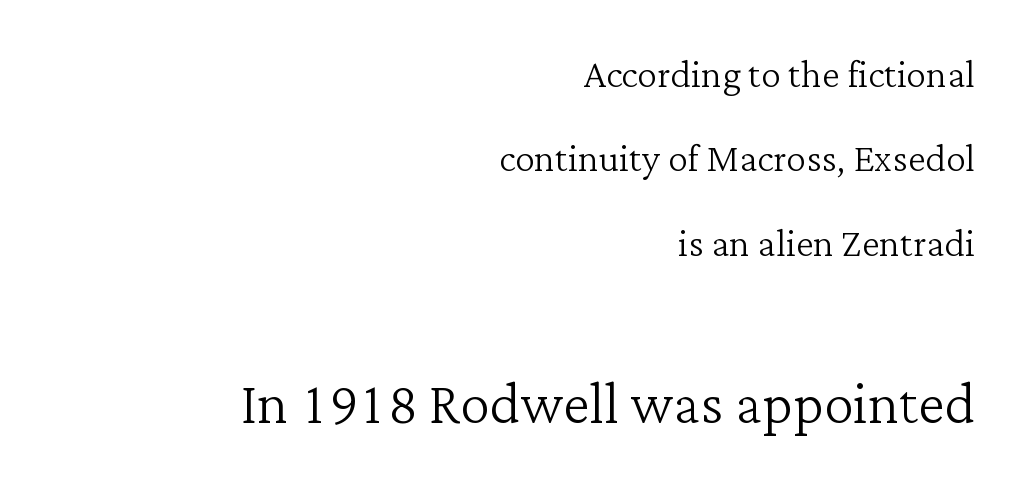
{"serif": "yes", "italic": "no", "bold": "no", "weight": "light", "width": "normal", "stroke_contrast": "low", "x_height": "medium", "monospaced": "no", "underline": "no", "align": "right", "line_spacing": "normal", "line_spacing_ratio": 1.69, "letter_spacing": "normal", "letter_spacing_em": 0.0, "larger_block": "second", "size_ratio": 1.5, "glyph_px": 75}
